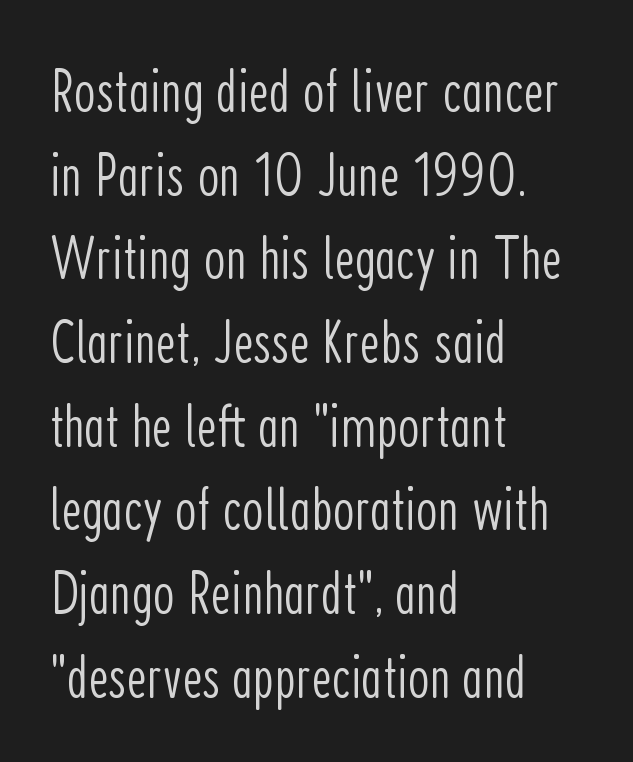
The image shows 62 px light, condensed sans-serif type, upright; set left-aligned, normal line spacing (1.35x), normal letter spacing, not underlined; low stroke contrast and a medium x-height.
